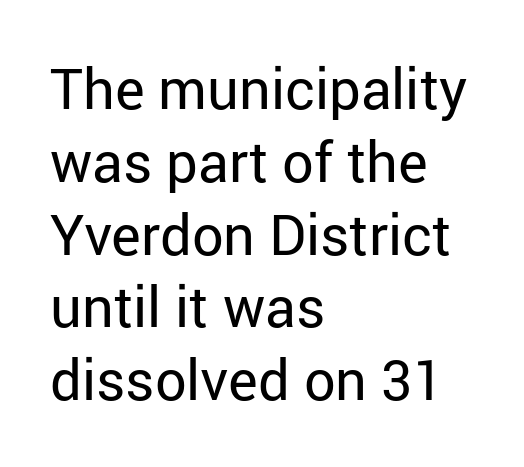
The image shows 56 px regular-weight sans-serif type, upright; set left-aligned, normal line spacing (1.3x), normal letter spacing, not underlined; low stroke contrast and a medium x-height.
